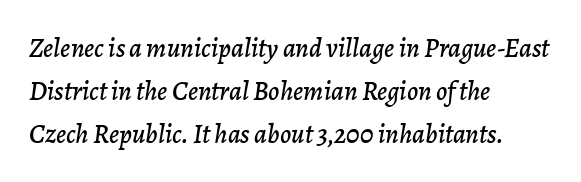
Leftover space on each line is placed entirely after the last word. Does the leading feel generous? No, just average. Notice how the stems are inclined rather than vertical — that's the hallmark of italics. The line texture is even and compact thanks to regular tracking. Only glyphs here, with clear space below each row.
